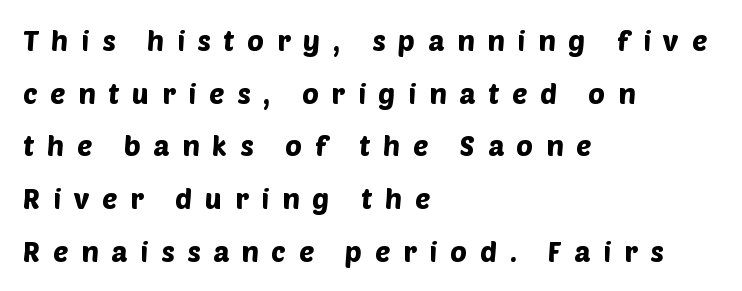
The image shows 28 px sans-serif type; set left-aligned, line spacing 1.88x, unusually wide letter spacing (+0.46 em), not underlined; low stroke contrast and a large x-height.
